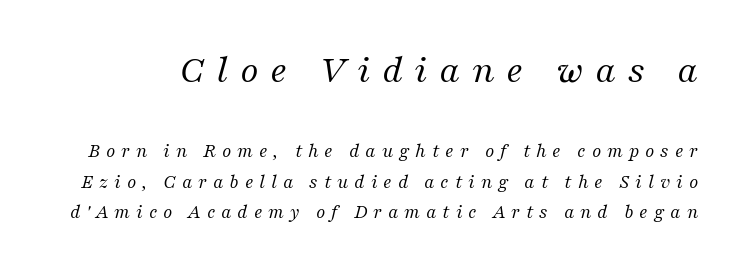
The image shows 40 px regular-weight serif type, italic (leaning right); set normal line spacing (1.53x), unusually wide letter spacing (+0.29 em), not underlined; the first (top) block is 2.0x larger; medium stroke contrast and a medium x-height.
